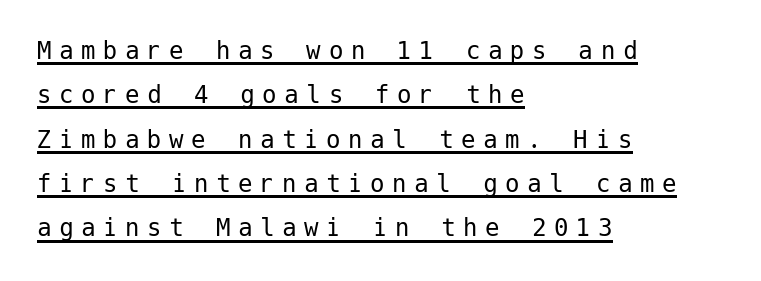
This block has exactly the height ordinary leading produces. Weight: in the light-to-regular range. The type family on display is of the sans-serif kind. Leftover space on each line is placed entirely after the last word. Posture: upright roman. Observe the wide spacing: letters keep a clear distance from each other.
